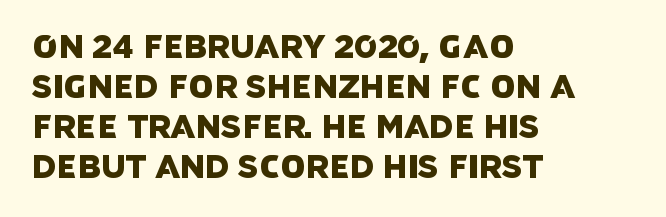
The image shows 32 px sans-serif type; set left-aligned, normal line spacing (1.25x), normal letter spacing, not underlined; low stroke contrast and a large x-height.
